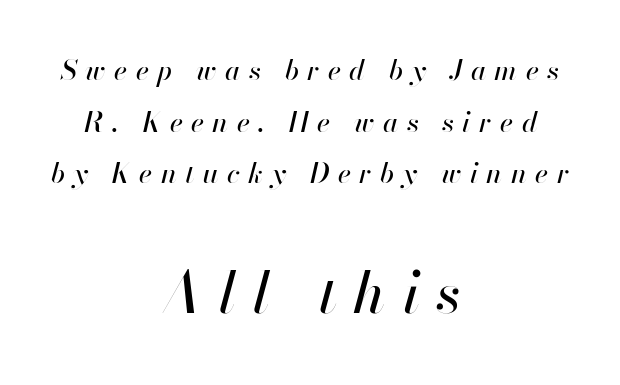
Letter spacing: wide. The whole block is typeset with a tilt. Looks like regular typesetting: each glyph gets only the width it needs. Note: smaller setting up top, larger setting below.
